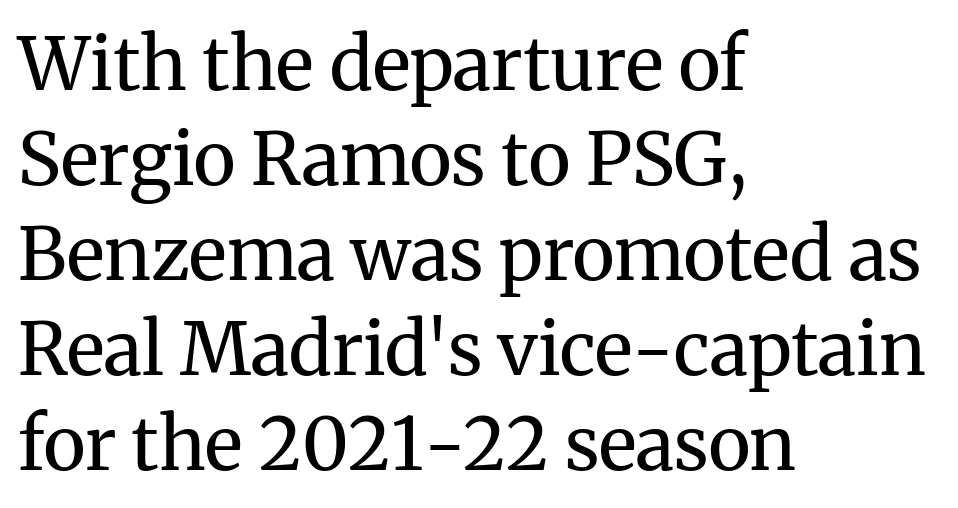
{"serif": "yes", "italic": "no", "bold": "no", "weight": "regular", "width": "normal", "stroke_contrast": "medium", "x_height": "medium", "monospaced": "no", "underline": "no", "align": "left", "line_spacing": "normal", "line_spacing_ratio": 1.3, "letter_spacing": "normal", "letter_spacing_em": 0.0, "glyph_px": 73}
